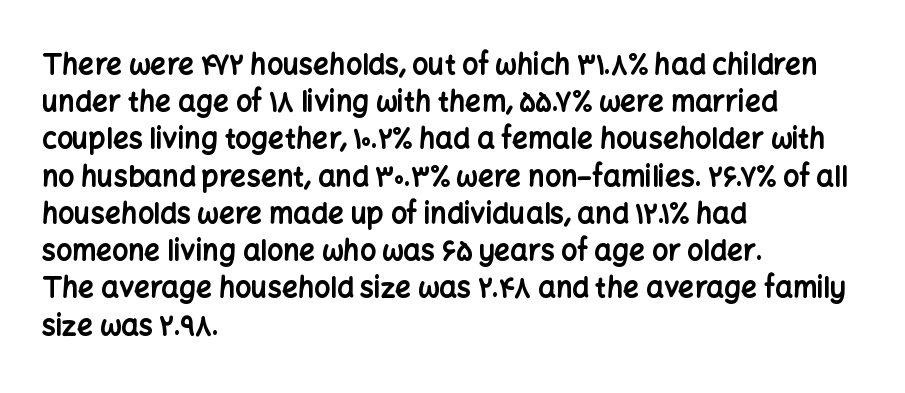
Caption: bold face, heavy strokes. Reading down the column, the eye jumps a familiar distance to each next line. Do the characters align in a grid? No, the font is proportional. Honestly, there is no underline to notice here at all. Italic: no, the glyphs are upright roman.
